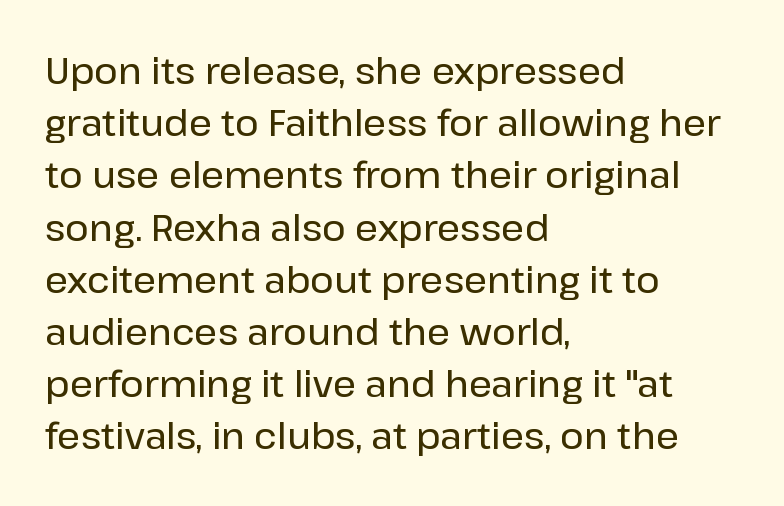
No extra tracking has been applied to these lines. These lines are composed in type without serifs. The vertical gap from one line to the next is medium. Is this a fixed-width face? No — the glyphs have proportional, varying widths. Italic: no, the glyphs are upright roman. The text block is weighted toward the left margin, trailing off unevenly rightward.
